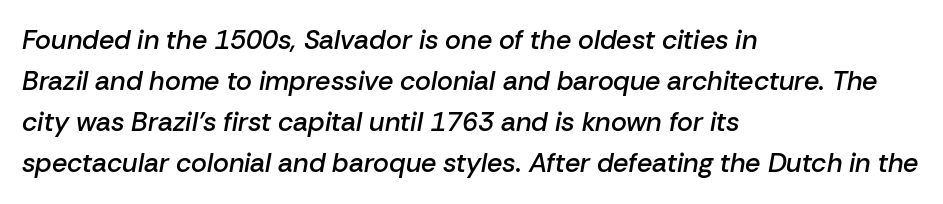
Q: Is the text bold? A: Semi-bold.
Q: Is the text italic (slanted)? A: Yes, it leans right by about 10 degrees.
Q: Is the text underlined? A: No.
Q: How is the paragraph aligned? A: Left-aligned.
Q: Is the spacing between letters normal or unusually wide? A: Normal.
Q: Is the spacing between lines tight, normal or loose? A: Normal.
